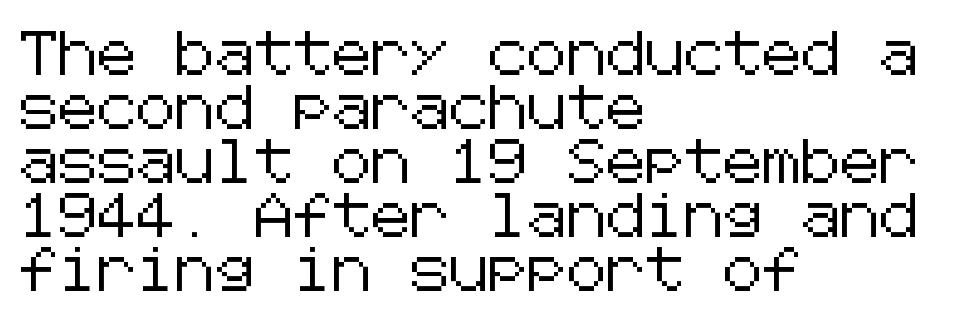
The gaps between neighbouring characters are ordinary and unremarkable. The zone under the glyphs is completely vacant. Font category for this specimen: sans-serif. Every row of glyphs begins at an identical x-position on the left. Quick note: not italic, upright.
